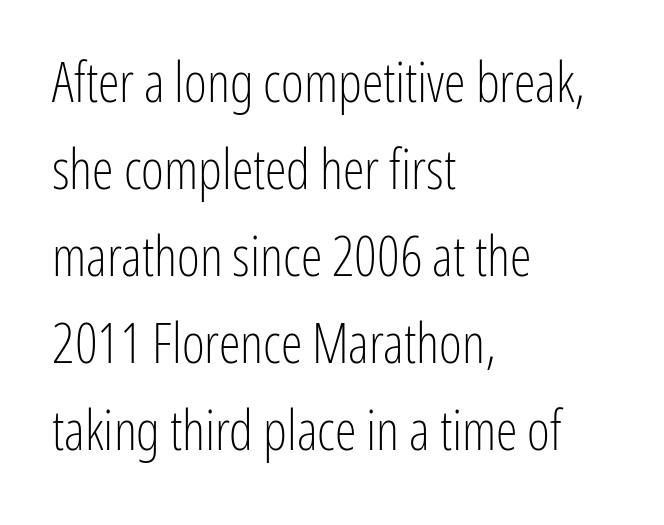
{"serif": "no", "italic": "no", "bold": "no", "weight": "light", "width": "condensed", "stroke_contrast": "low", "x_height": "medium", "monospaced": "no", "underline": "no", "align": "left", "line_spacing": "normal", "line_spacing_ratio": 1.58, "letter_spacing": "normal", "letter_spacing_em": 0.0, "glyph_px": 55}
